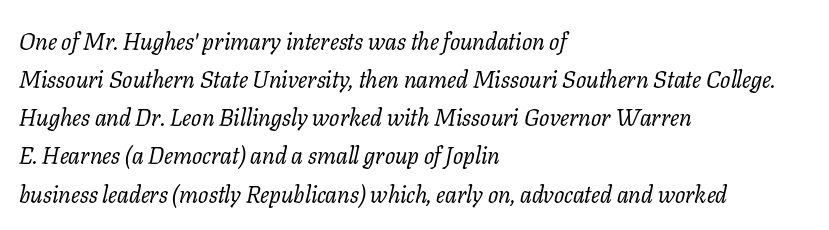
Letter spacing: default. Quick note: interline space is typical. The glyphs look as if they've been sheared to an angle. Underlining? Definitely not there. Compared with a typical body face, this is equally light or lighter still.
